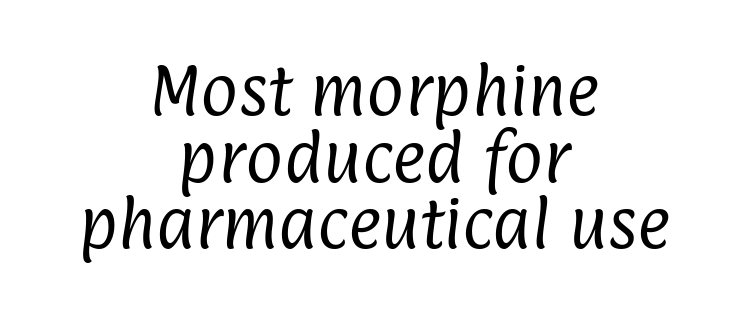
Q: Is the text bold? A: No.
Q: Is the typeface a serif or a sans-serif typeface? A: Sans-serif.
Q: Is the text underlined? A: No.
Q: How is the paragraph aligned? A: Centered.
Q: Is the spacing between letters normal or unusually wide? A: Normal.
Q: Width (condensed, normal, or wide)? A: Condensed.
Q: Stroke contrast? A: Low.
Q: x-height? A: Medium.
Q: Monospaced? A: No.
